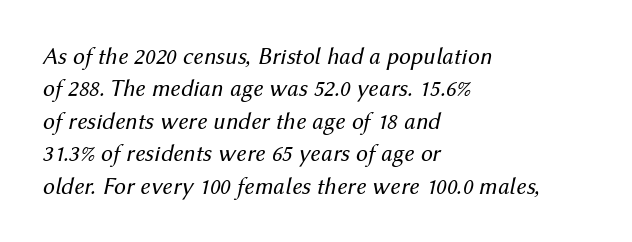
{"italic": "yes", "lean": "right", "slant_degrees": 12, "bold": "no", "underline": "no", "align": "left", "line_spacing": "normal", "line_spacing_ratio": 1.35, "letter_spacing": "normal", "letter_spacing_em": 0.0, "glyph_px": 24}
